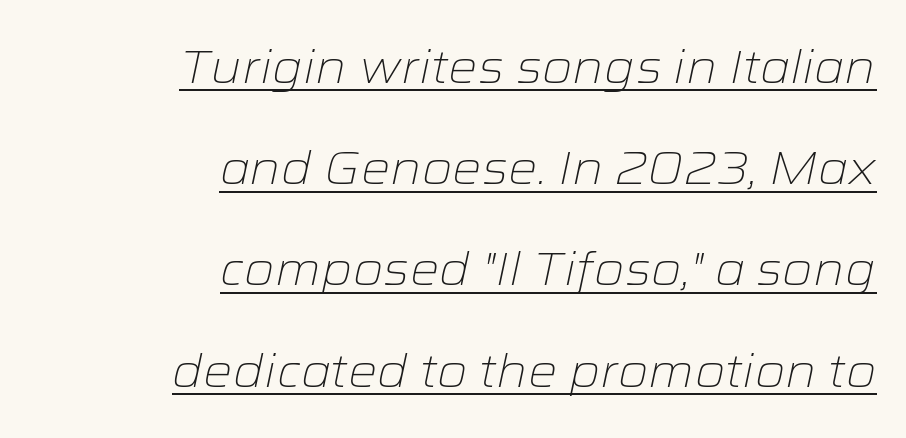
Q: Is the text bold? A: No.
Q: Is the text italic (slanted)? A: Yes, it leans right by about 12 degrees.
Q: Is the text underlined? A: Yes.
Q: How is the paragraph aligned? A: Right-aligned.
Q: Is the spacing between letters normal or unusually wide? A: Normal.
Q: Is the spacing between lines tight, normal or loose? A: Loose.
Q: Width (condensed, normal, or wide)? A: Wide.
Q: Stroke contrast? A: Low.
Q: x-height? A: Medium.
Q: Monospaced? A: No.
